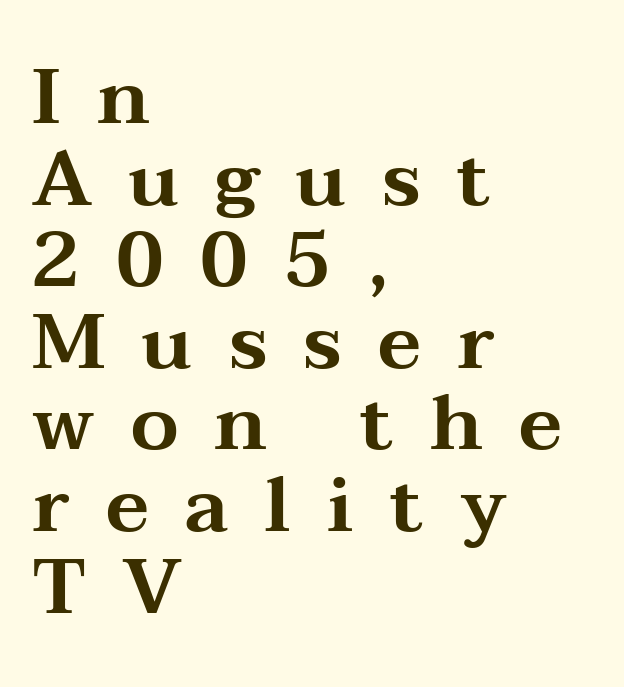
The passage shown is not underscored anywhere. Cramped leading. The compositor pushed each line to the left boundary. In terms of letterform style, serifs are clearly present. Someone cranked the tracking dial way up on this one.
